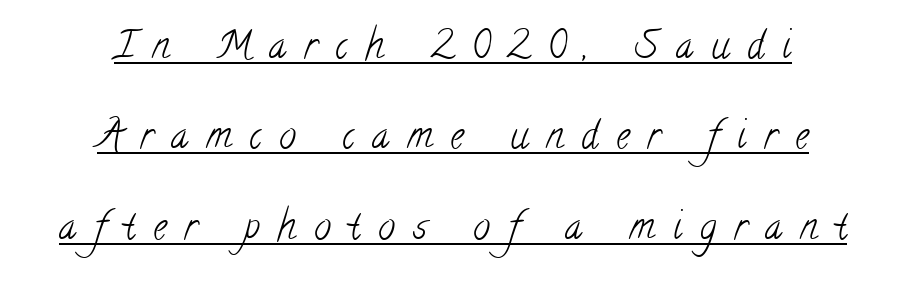
Q: Is the text bold? A: No.
Q: Is the typeface a serif or a sans-serif typeface? A: Serif.
Q: Is the text underlined? A: Yes.
Q: How is the paragraph aligned? A: Centered.
Q: Is the spacing between letters normal or unusually wide? A: Unusually wide.
Q: Is the spacing between lines tight, normal or loose? A: Loose.
Q: Width (condensed, normal, or wide)? A: Condensed.
Q: Stroke contrast? A: Low.
Q: x-height? A: Small.
Q: Monospaced? A: No.
